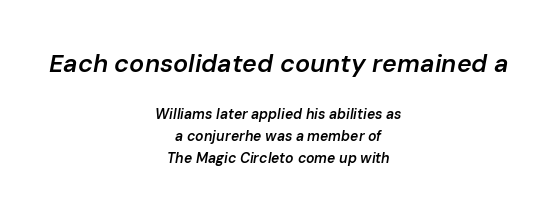
Q: Is the text bold? A: Semi-bold.
Q: Is the text italic (slanted)? A: Yes, it leans right by about 10 degrees.
Q: Is the text underlined? A: No.
Q: How is the paragraph aligned? A: Centered.
Q: Is the spacing between letters normal or unusually wide? A: Normal.
Q: Is the spacing between lines tight, normal or loose? A: Normal.
Q: Which block of text is set in a larger size, the first (top) or the second (bottom)? A: The first (top) one.
